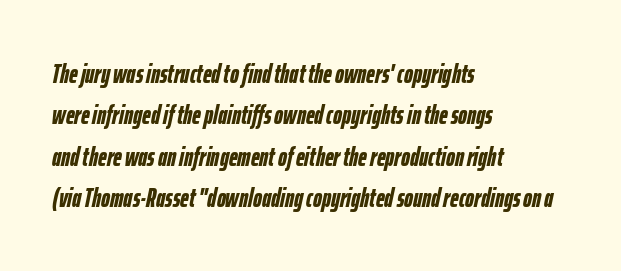
The image shows 27 px bold type, italic (leaning right); set left-aligned, normal line spacing (1.53x), normal letter spacing, not underlined.
